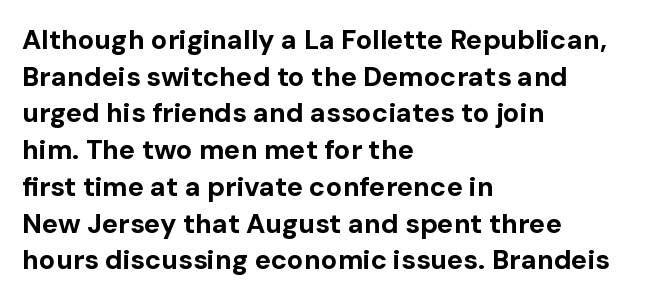
{"italic": "no", "bold": "yes", "underline": "no", "align": "left", "line_spacing": "normal", "line_spacing_ratio": 1.36, "letter_spacing": "normal", "letter_spacing_em": 0.0, "glyph_px": 27}
